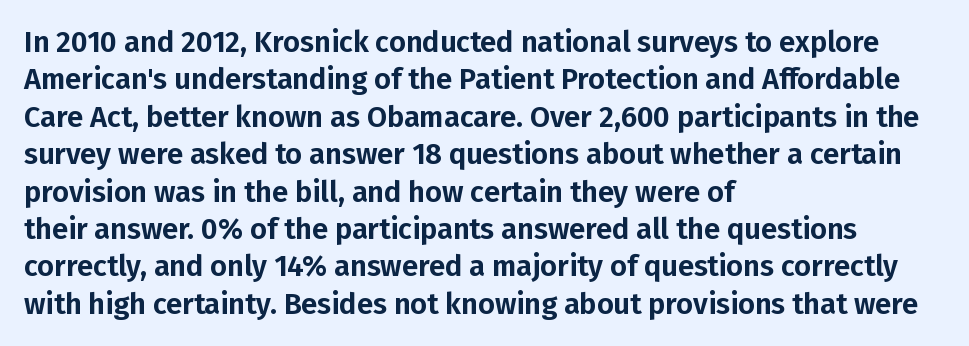
Q: Is the text italic (slanted)? A: No, it is upright.
Q: Is the typeface a serif or a sans-serif typeface? A: Sans-serif.
Q: Is the text underlined? A: No.
Q: How is the paragraph aligned? A: Left-aligned.
Q: Is the spacing between letters normal or unusually wide? A: Normal.
Q: Is the spacing between lines tight, normal or loose? A: Normal.
Q: Width (condensed, normal, or wide)? A: Normal.
Q: Stroke contrast? A: Low.
Q: x-height? A: Medium.
Q: Monospaced? A: No.
